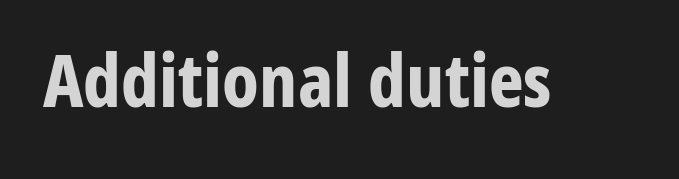
This rendering features lettering with no underline. Are there feet on the stems? There aren't — it's a sans. Do the characters align in a grid? No, the font is proportional. Caption: bold face, heavy strokes. Compared with typical body copy, the letter spacing here is the same. Posture: straight, roman, zero tilt.
